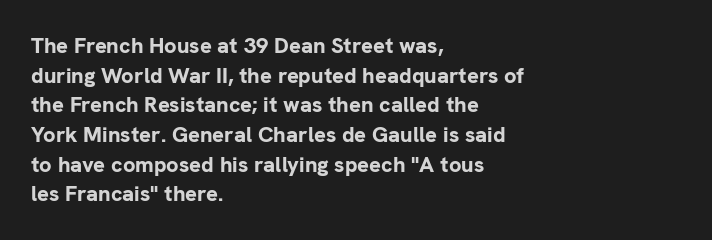
{"italic": "no", "bold": "yes", "underline": "no", "align": "left", "line_spacing": "normal", "line_spacing_ratio": 1.35, "letter_spacing": "normal", "letter_spacing_em": 0.0, "glyph_px": 22}
